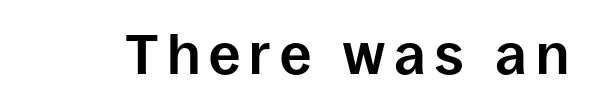
The image shows 56 px bold sans-serif type, upright; set not underlined; low stroke contrast and a large x-height.
